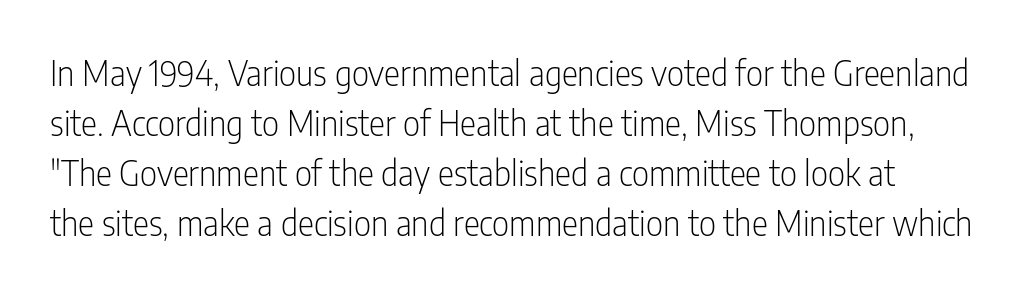
Q: Is the text bold? A: No.
Q: Is the text italic (slanted)? A: No, it is upright.
Q: Is the typeface a serif or a sans-serif typeface? A: Sans-serif.
Q: Is the text underlined? A: No.
Q: Is the spacing between letters normal or unusually wide? A: Normal.
Q: Is the spacing between lines tight, normal or loose? A: Normal.
Q: Width (condensed, normal, or wide)? A: Condensed.
Q: Stroke contrast? A: Low.
Q: x-height? A: Medium.
Q: Monospaced? A: No.
